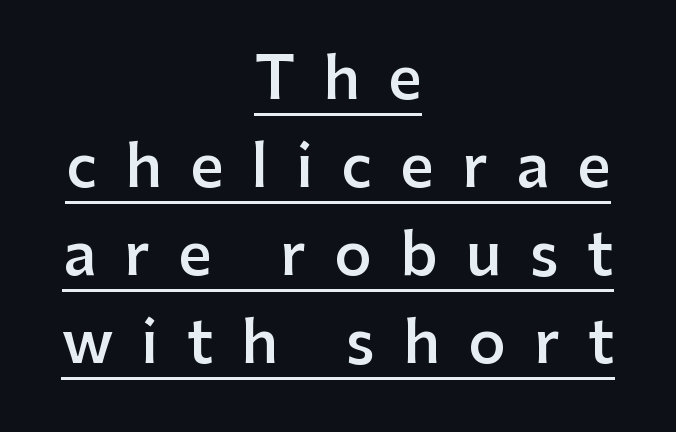
The image shows 58 px semibold sans-serif type, upright; set centered, normal line spacing (1.52x), unusually wide letter spacing (+0.49 em), underlined; low stroke contrast and a medium x-height.
